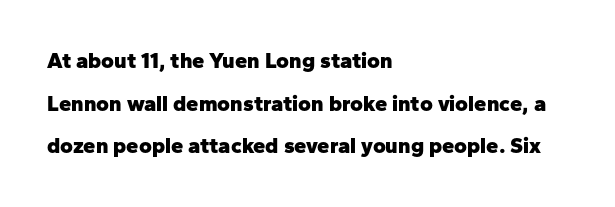
The image shows 22 px bold type, upright; set left-aligned, loose line spacing (1.94x), normal letter spacing, not underlined.
